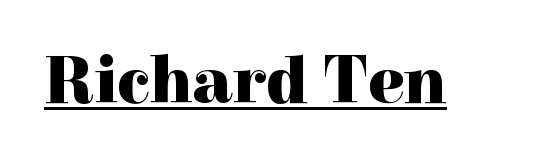
The image shows 67 px heavy serif type, upright; set normal letter spacing, underlined; a medium x-height.
